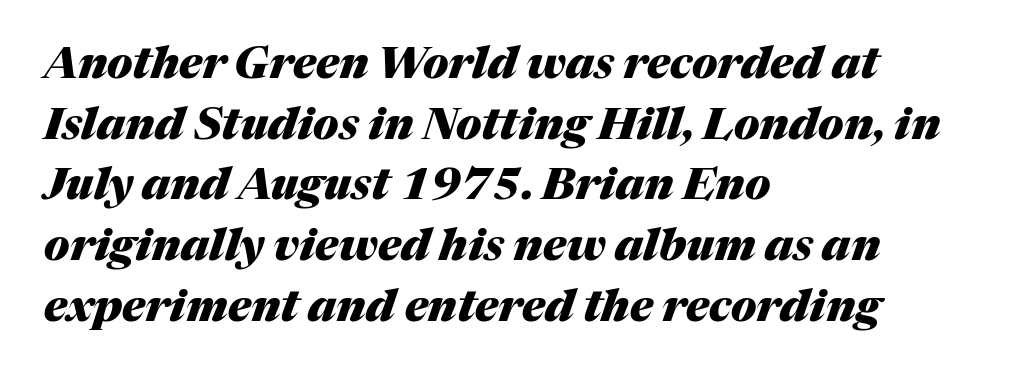
This is heavy type, rendered in bold. A typesetter would call this zero additional tracking. The passage shown is typed in a proportional face where columns would drift. Notice how the stems are inclined rather than vertical — that's the hallmark of italics. A student would call this left alignment; a typographer would say flush left, rag right.
